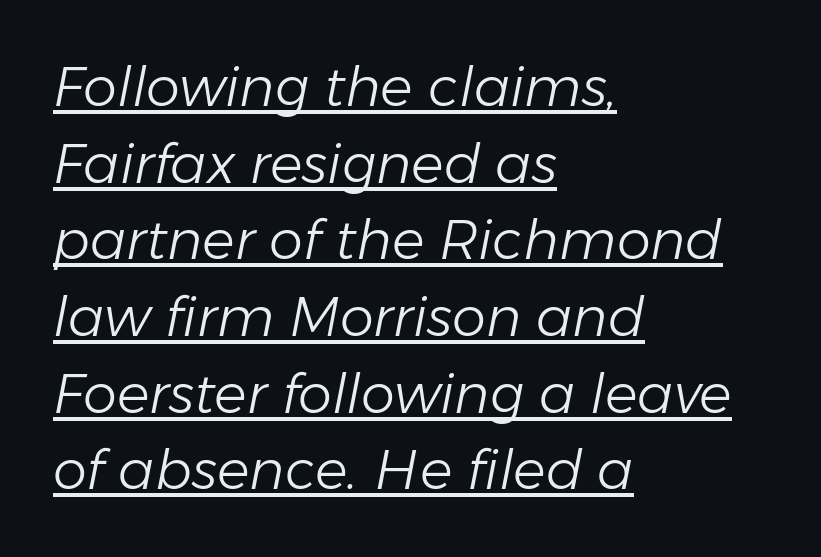
The image shows 54 px light type, italic (leaning right); set left-aligned, normal line spacing (1.42x), normal letter spacing, underlined; low stroke contrast and a medium x-height.
